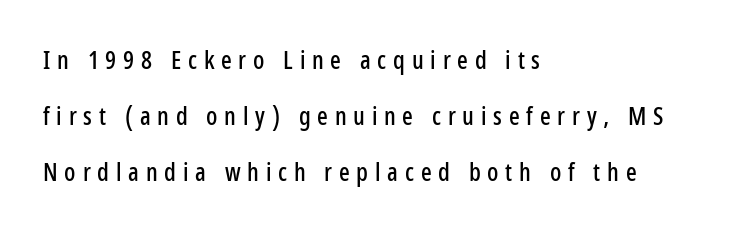
Q: Is the text italic (slanted)? A: No, it is upright.
Q: Is the text underlined? A: No.
Q: How is the paragraph aligned? A: Left-aligned.
Q: Is the spacing between letters normal or unusually wide? A: Unusually wide.
Q: Is the spacing between lines tight, normal or loose? A: Loose.
